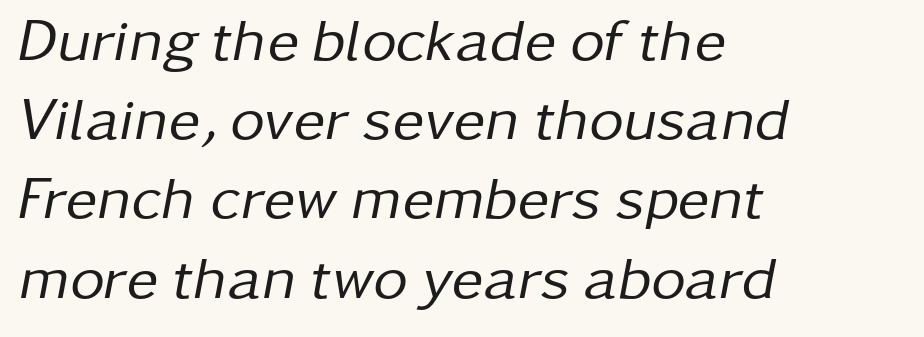
The image shows 60 px regular-weight type, italic (leaning right); set left-aligned, normal line spacing (1.32x), normal letter spacing, not underlined; low stroke contrast and a medium x-height.
